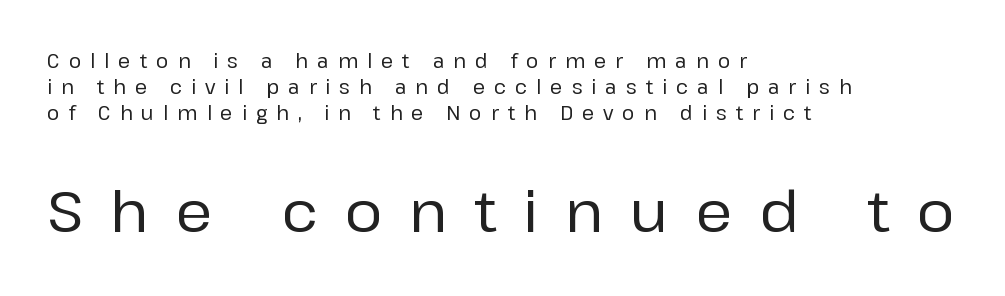
The image shows 57 px sans-serif type, upright; set left-aligned, normal line spacing (1.37x), unusually wide letter spacing (+0.47 em), not underlined; the second (bottom) block is 3.0x larger; low stroke contrast and a medium x-height.
